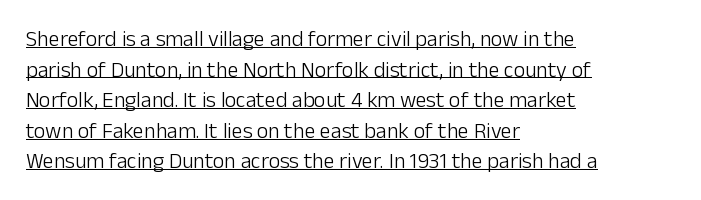
Q: Is the text bold? A: No.
Q: Is the text italic (slanted)? A: No, it is upright.
Q: Is the text underlined? A: Yes.
Q: How is the paragraph aligned? A: Left-aligned.
Q: Is the spacing between letters normal or unusually wide? A: Normal.
Q: Is the spacing between lines tight, normal or loose? A: Normal.
